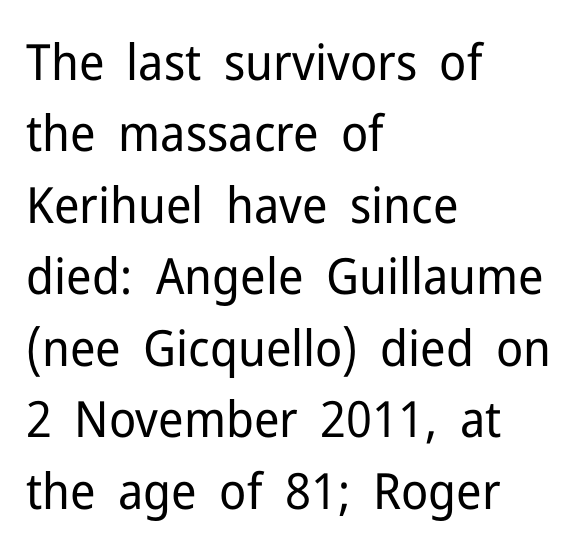
The image shows 50 px regular-weight sans-serif type, upright; set left-aligned, normal line spacing (1.43x), normal letter spacing, not underlined; low stroke contrast and a medium x-height.
